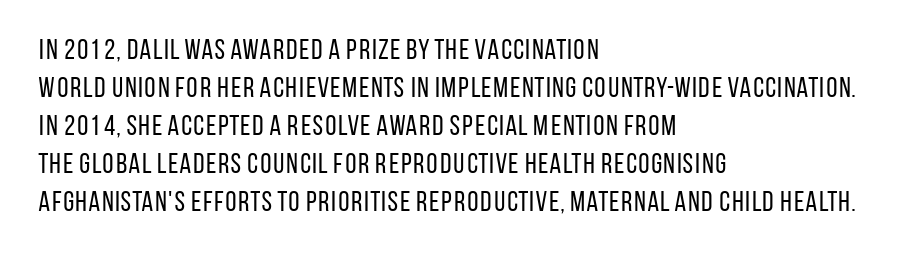
You could not count columns in this text — the font is proportionally spaced. No extra ink here — the face is not bold. The letters stand upright; this is a roman face. I'd call this a sans setting — the letters go barefoot. Nobody drew a line under any word here.
